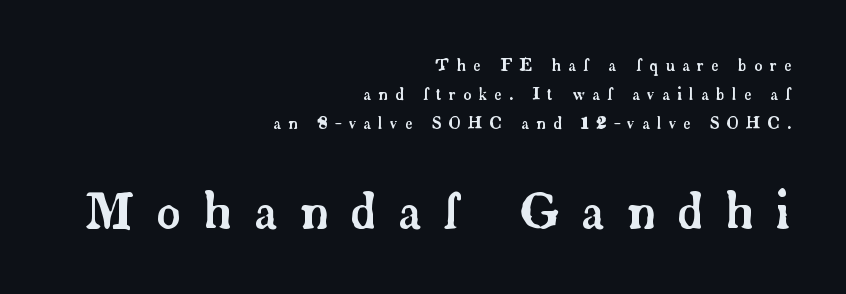
{"serif": "yes", "italic": "no", "width": "normal", "stroke_contrast": "low", "x_height": "small", "monospaced": "no", "underline": "no", "align": "right", "line_spacing_ratio": 1.82, "letter_spacing": "wide", "letter_spacing_em": 0.46, "larger_block": "second", "size_ratio": 3.0, "glyph_px": 48}
